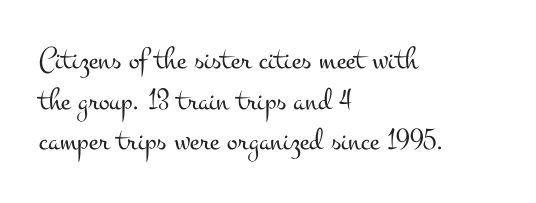
Nothing heavy about these letters — not bold at all. Line beginnings align vertically; line endings do not. If you measured baseline to baseline, you'd find a middling distance.
